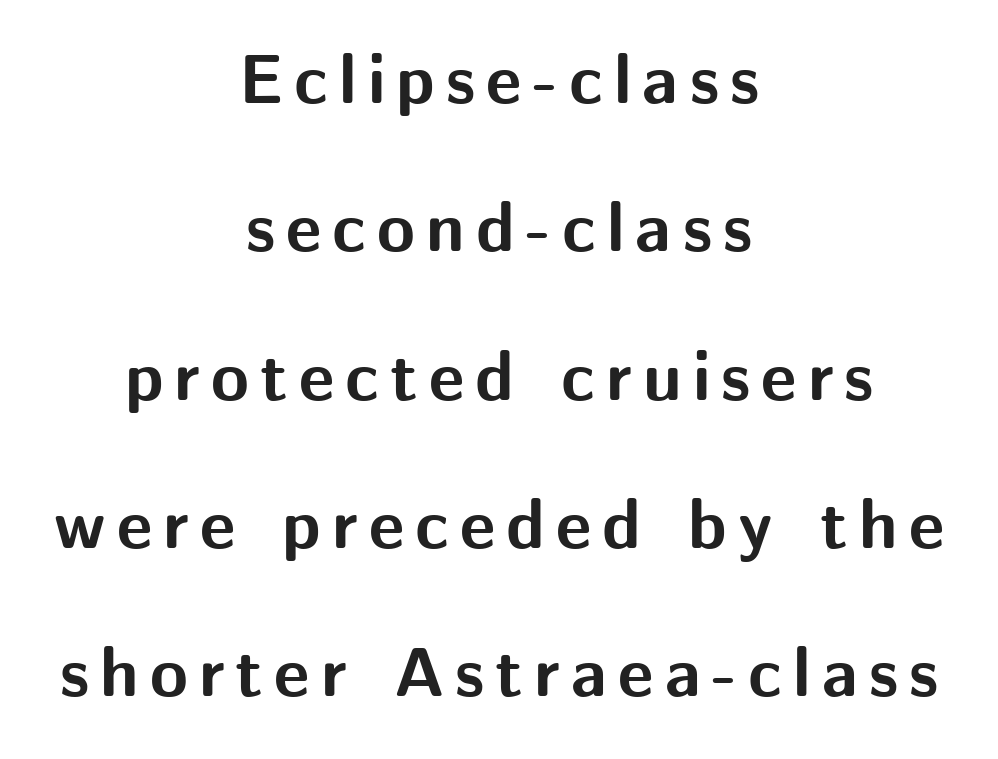
{"serif": "no", "italic": "no", "bold": "yes", "weight": "bold", "width": "normal", "stroke_contrast": "medium", "x_height": "medium", "monospaced": "no", "underline": "no", "align": "center", "line_spacing": "loose", "line_spacing_ratio": 2.15, "glyph_px": 69}
